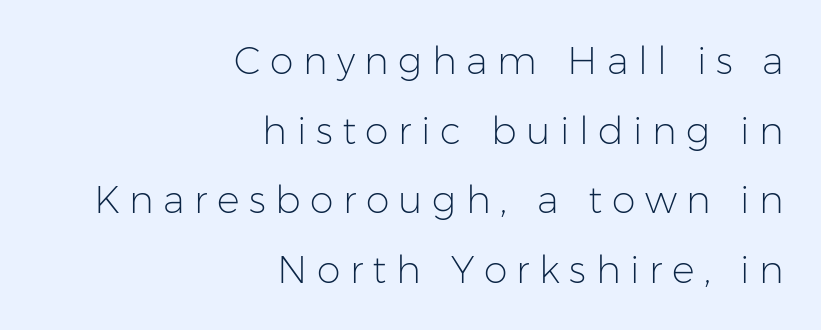
The image shows 38 px light sans-serif type, upright; set right-aligned, line spacing 1.83x, unusually wide letter spacing (+0.25 em), not underlined; low stroke contrast and a medium x-height.
